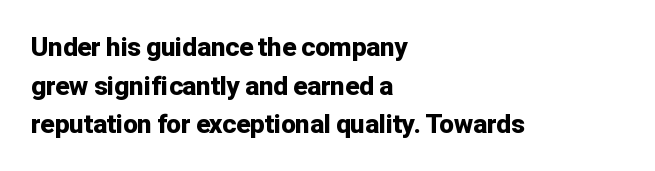
Q: Is the text bold? A: Yes.
Q: Is the text italic (slanted)? A: No, it is upright.
Q: Is the text underlined? A: No.
Q: How is the paragraph aligned? A: Left-aligned.
Q: Is the spacing between letters normal or unusually wide? A: Normal.
Q: Is the spacing between lines tight, normal or loose? A: Normal.
